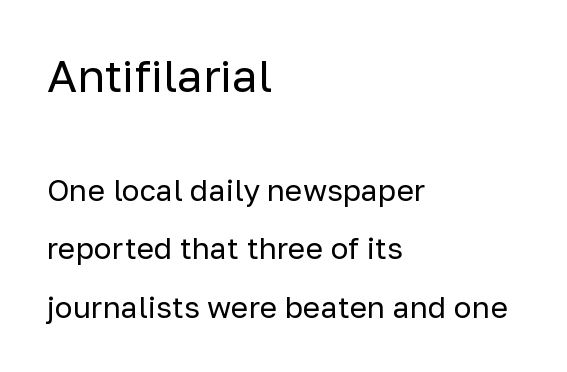
Nothing heavy about these letters — not bold at all. These lines stack with their left ends in a neat column. Glyph-to-glyph distance matches everyday printed text. Posture: straight, roman, zero tilt. The typeface chosen for these lines omits serifs. Think of a printed novel: that variable character pitch is what you see here.
